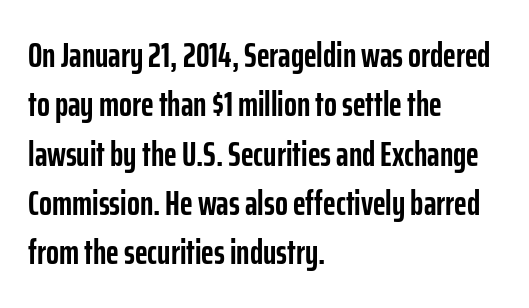
{"serif": "no", "italic": "no", "bold": "yes", "weight": "semibold", "width": "condensed", "stroke_contrast": "low", "x_height": "medium", "monospaced": "no", "underline": "no", "align": "left", "line_spacing": "normal", "line_spacing_ratio": 1.45, "letter_spacing": "normal", "letter_spacing_em": 0.0, "glyph_px": 34}
